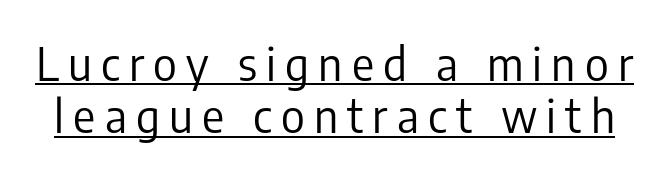
{"serif": "no", "italic": "no", "bold": "no", "weight": "regular", "width": "condensed", "stroke_contrast": "low", "x_height": "medium", "monospaced": "no", "underline": "yes", "line_spacing": "tight", "line_spacing_ratio": 1.14, "letter_spacing": "wide", "letter_spacing_em": 0.2, "glyph_px": 46}
